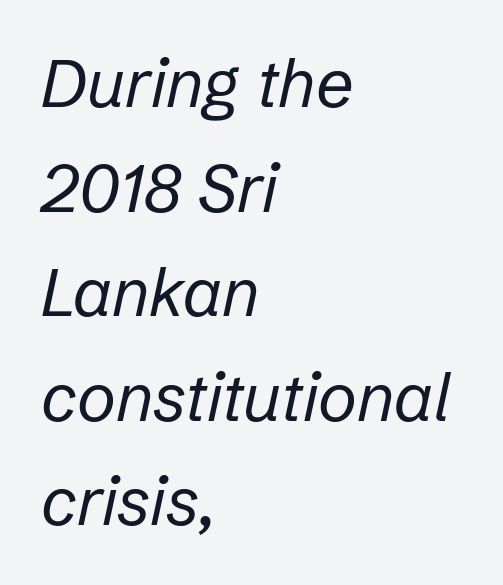
{"italic": "yes", "lean": "right", "slant_degrees": 12, "bold": "no", "weight": "regular", "width": "normal", "stroke_contrast": "low", "x_height": "medium", "monospaced": "no", "underline": "no", "align": "left", "line_spacing": "normal", "line_spacing_ratio": 1.56, "letter_spacing": "normal", "letter_spacing_em": 0.0, "glyph_px": 67}
